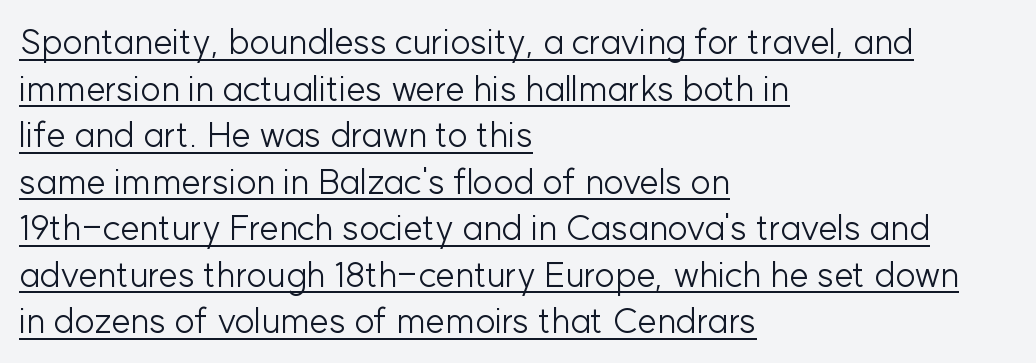
{"serif": "no", "italic": "no", "bold": "no", "weight": "light", "width": "normal", "stroke_contrast": "low", "x_height": "medium", "monospaced": "no", "underline": "yes", "align": "left", "line_spacing": "normal", "line_spacing_ratio": 1.33, "letter_spacing": "normal", "letter_spacing_em": 0.0, "glyph_px": 35}
